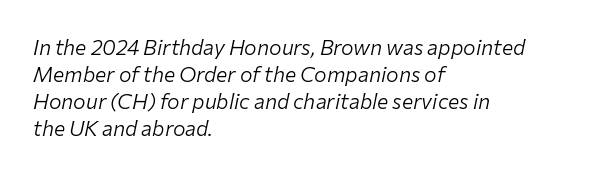
Q: Is the text bold? A: No.
Q: Is the text italic (slanted)? A: Yes, it leans right by about 12 degrees.
Q: Is the text underlined? A: No.
Q: How is the paragraph aligned? A: Left-aligned.
Q: Is the spacing between letters normal or unusually wide? A: Normal.
Q: Is the spacing between lines tight, normal or loose? A: Normal.
